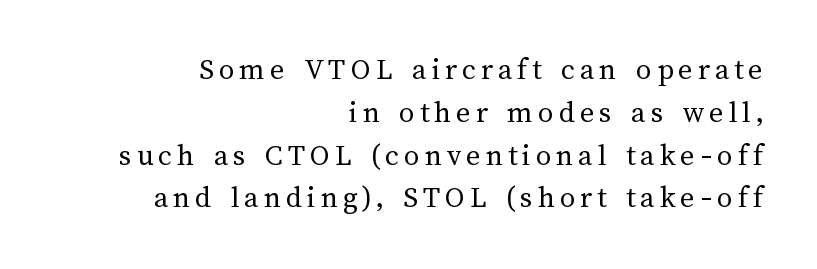
{"italic": "no", "bold": "no", "weight": "regular", "width": "normal", "stroke_contrast": "medium", "x_height": "medium", "monospaced": "no", "underline": "no", "align": "right", "line_spacing": "normal", "line_spacing_ratio": 1.38, "glyph_px": 31}
